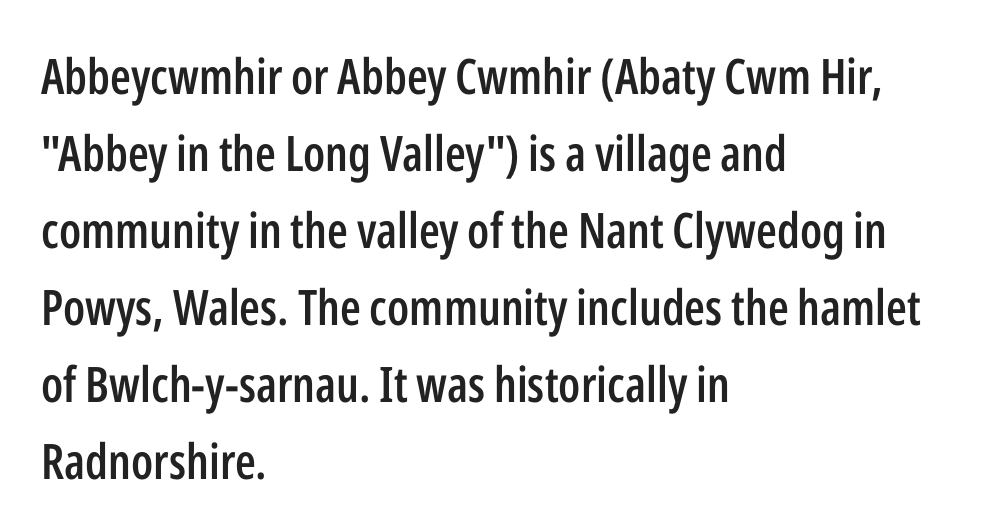
Q: Is the text bold? A: Semi-bold.
Q: Is the text italic (slanted)? A: No, it is upright.
Q: Is the typeface a serif or a sans-serif typeface? A: Sans-serif.
Q: Is the text underlined? A: No.
Q: How is the paragraph aligned? A: Left-aligned.
Q: Is the spacing between letters normal or unusually wide? A: Normal.
Q: Is the spacing between lines tight, normal or loose? A: Normal.
Q: Width (condensed, normal, or wide)? A: Condensed.
Q: Stroke contrast? A: Low.
Q: x-height? A: Medium.
Q: Monospaced? A: No.
